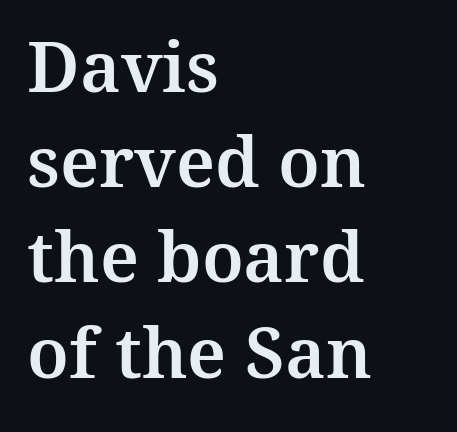
No italicization has been applied; the sample stays upright. Underlining? Definitely not there. A typesetter would call this proportional, since set widths differ per character. Spacing between characters is what you'd get straight out of the box. Line beginnings align vertically; line endings do not.
